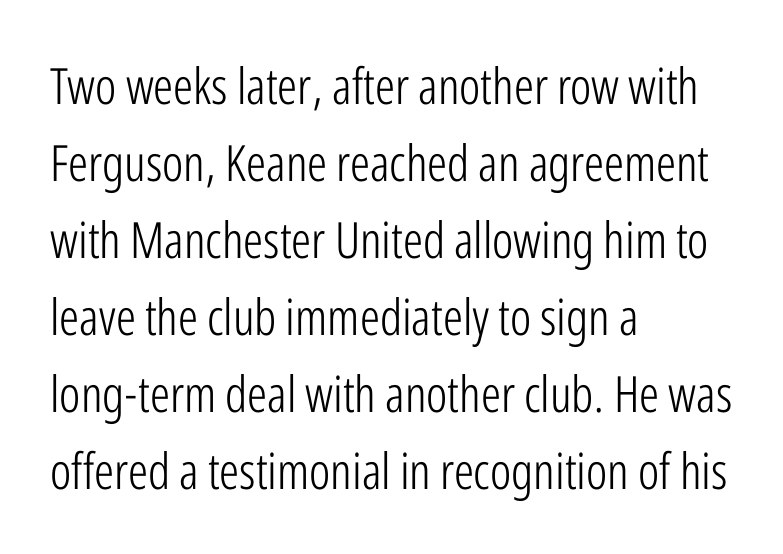
Q: Is the text bold? A: No.
Q: Is the text italic (slanted)? A: No, it is upright.
Q: Is the typeface a serif or a sans-serif typeface? A: Sans-serif.
Q: Is the text underlined? A: No.
Q: How is the paragraph aligned? A: Left-aligned.
Q: Is the spacing between letters normal or unusually wide? A: Normal.
Q: Is the spacing between lines tight, normal or loose? A: Normal.
Q: Width (condensed, normal, or wide)? A: Condensed.
Q: Stroke contrast? A: Low.
Q: x-height? A: Medium.
Q: Monospaced? A: No.
